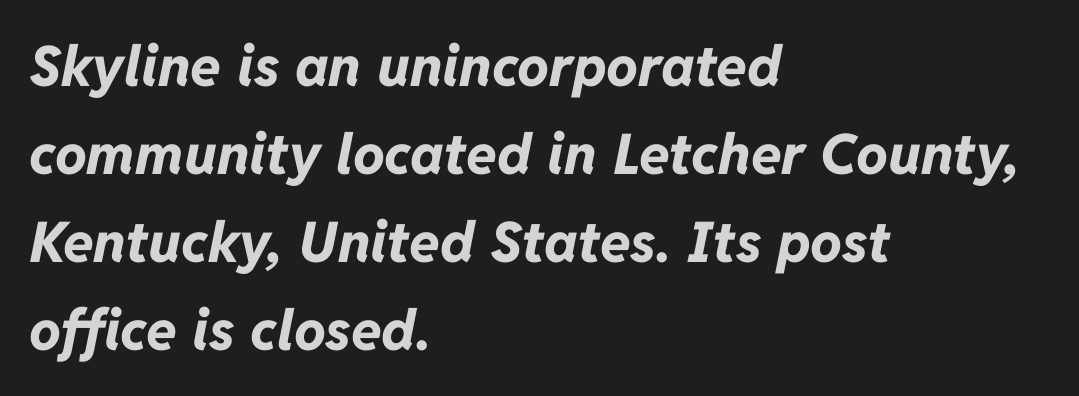
In terms of leading, this rendering sits right in the middle. Every row of glyphs begins at an identical x-position on the left. Set as a true bold cut, around the 700 mark. Nobody drew a line under any word here. The whole block is typeset with a tilt.
